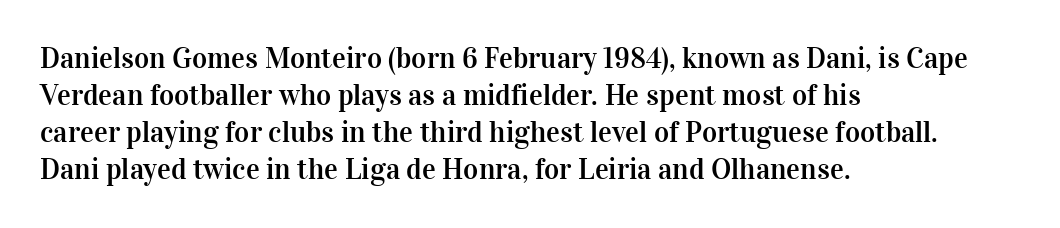
Font category for this specimen: serif. Spacing verdict: proportional, widths tailored to each character. Plain, unruled lines of type. This sample is left-justified, so line endings fall wherever the words run out.
